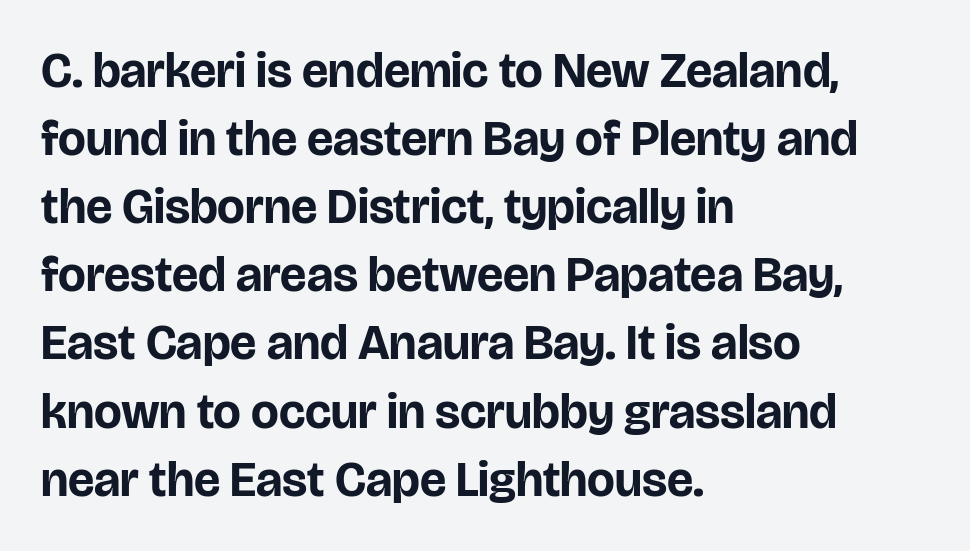
Nobody touched the tracking dial on this one. Do the characters align in a grid? No, the font is proportional. Tall strokes in this sample are plumb rather than angled. Quick note: interline space is typical. Note: no serifs on the glyphs.
